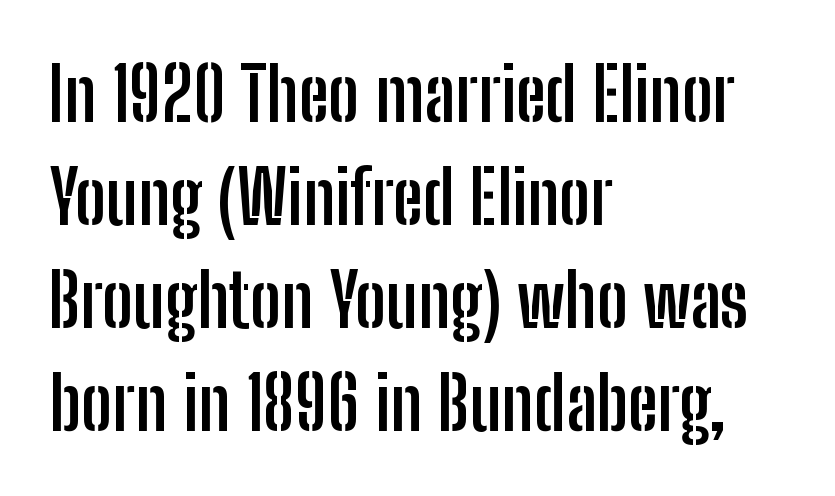
Q: Is the text bold? A: Yes.
Q: Is the text italic (slanted)? A: No, it is upright.
Q: Is the typeface a serif or a sans-serif typeface? A: Sans-serif.
Q: Is the text underlined? A: No.
Q: How is the paragraph aligned? A: Left-aligned.
Q: Is the spacing between letters normal or unusually wide? A: Normal.
Q: Is the spacing between lines tight, normal or loose? A: Normal.
Q: Width (condensed, normal, or wide)? A: Condensed.
Q: Stroke contrast? A: Low.
Q: x-height? A: Medium.
Q: Monospaced? A: No.
